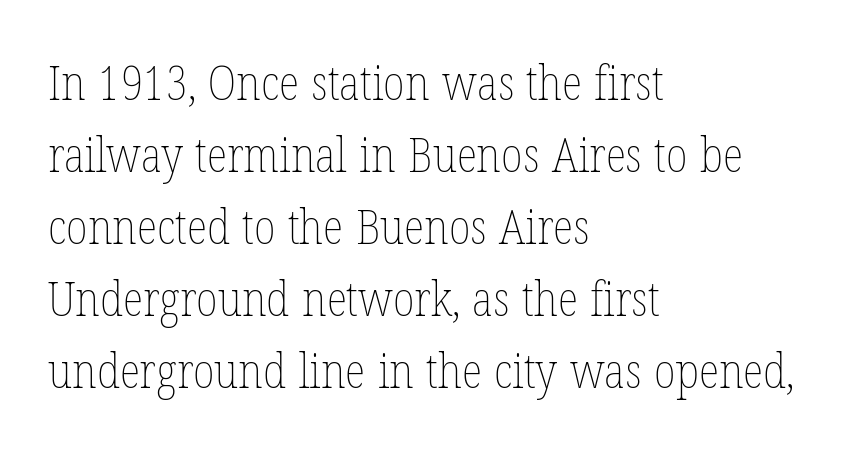
Q: Is the text bold? A: No.
Q: Is the text italic (slanted)? A: No, it is upright.
Q: Is the text underlined? A: No.
Q: How is the paragraph aligned? A: Left-aligned.
Q: Is the spacing between letters normal or unusually wide? A: Normal.
Q: Is the spacing between lines tight, normal or loose? A: Normal.
Q: Width (condensed, normal, or wide)? A: Condensed.
Q: Stroke contrast? A: Low.
Q: x-height? A: Medium.
Q: Monospaced? A: No.
